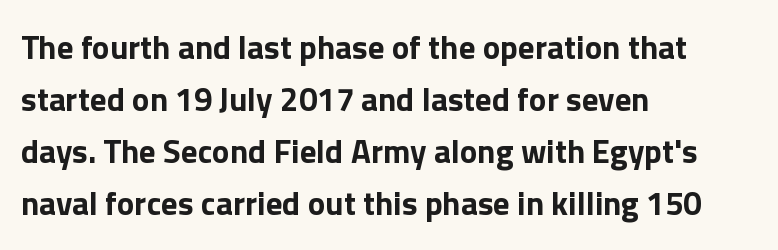
{"serif": "no", "italic": "no", "bold": "yes", "weight": "bold", "width": "normal", "x_height": "medium", "monospaced": "no", "underline": "no", "align": "left", "line_spacing": "normal", "line_spacing_ratio": 1.58, "letter_spacing": "normal", "letter_spacing_em": 0.0, "glyph_px": 33}
